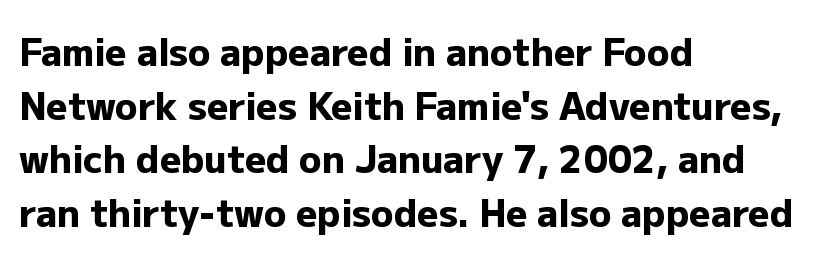
{"serif": "no", "italic": "no", "bold": "yes", "weight": "heavy", "width": "normal", "stroke_contrast": "low", "x_height": "medium", "monospaced": "no", "underline": "no", "align": "left", "line_spacing": "normal", "line_spacing_ratio": 1.45, "letter_spacing": "normal", "letter_spacing_em": 0.0, "glyph_px": 37}
